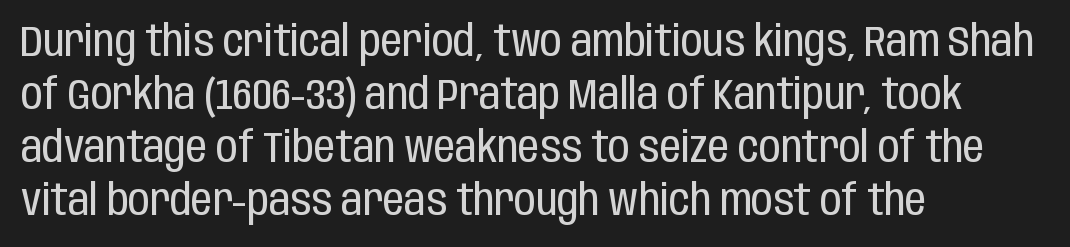
Caption: standard tracking, unaltered. Letters rest on an invisible, unmarked baseline. Counters stay open thanks to moderate or lighter strokes. The letters carry no serifs — their stems end cleanly without finishing strokes. Line beginnings align vertically; line endings do not. Tall strokes in this sample are plumb rather than angled.
